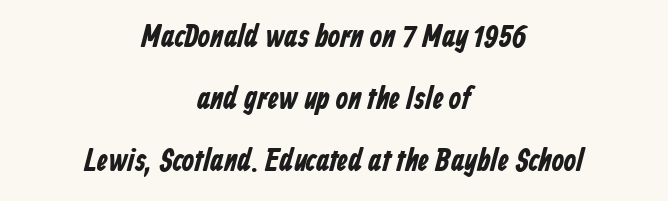
Q: Is the text bold? A: Yes.
Q: Is the typeface a serif or a sans-serif typeface? A: Sans-serif.
Q: Is the text underlined? A: No.
Q: How is the paragraph aligned? A: Centered.
Q: Is the spacing between letters normal or unusually wide? A: Normal.
Q: Is the spacing between lines tight, normal or loose? A: Loose.
Q: Width (condensed, normal, or wide)? A: Condensed.
Q: Stroke contrast? A: Low.
Q: x-height? A: Medium.
Q: Monospaced? A: No.
